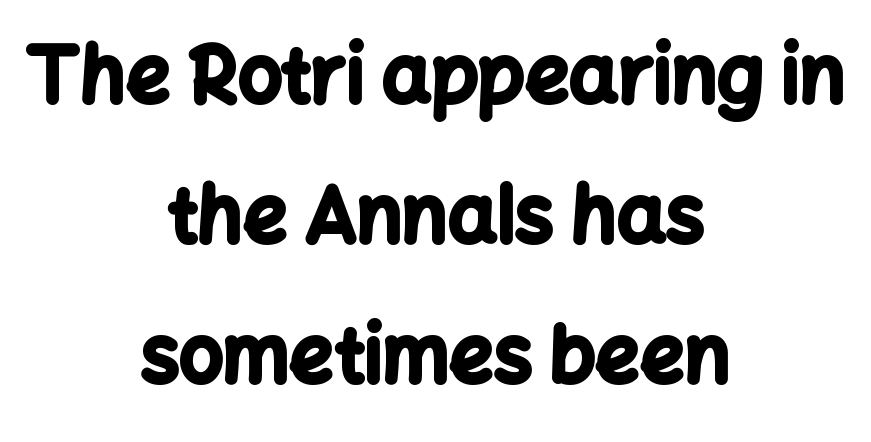
The sample has been set heavy, in full bold. A typesetter would call this proportional, since set widths differ per character. Spacing between characters is what you'd get straight out of the box. No italicization has been applied; the sample stays upright. The type family on display is of the sans-serif kind.
